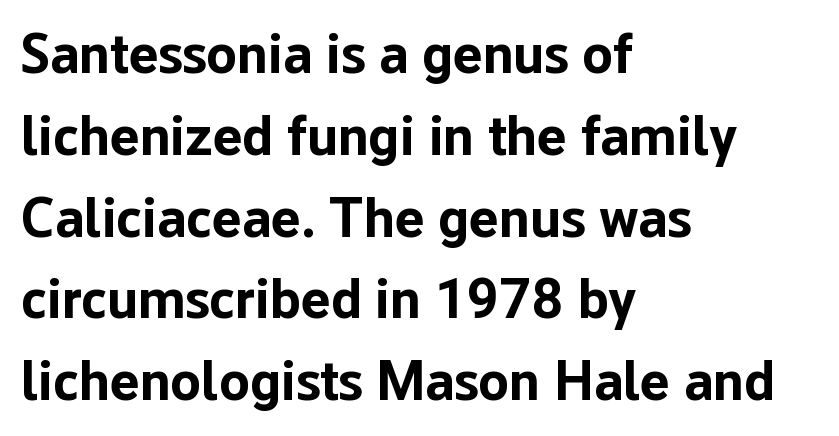
The image shows 56 px bold sans-serif type, upright; set left-aligned, normal line spacing (1.46x), normal letter spacing, not underlined; low stroke contrast and a medium x-height.
